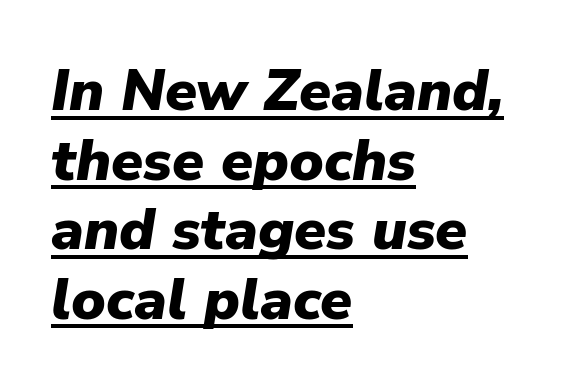
Q: Is the text bold? A: Yes.
Q: Is the text italic (slanted)? A: Yes, it leans right by about 9 degrees.
Q: Is the text underlined? A: Yes.
Q: How is the paragraph aligned? A: Left-aligned.
Q: Is the spacing between letters normal or unusually wide? A: Normal.
Q: Width (condensed, normal, or wide)? A: Normal.
Q: Stroke contrast? A: Low.
Q: x-height? A: Medium.
Q: Monospaced? A: No.
